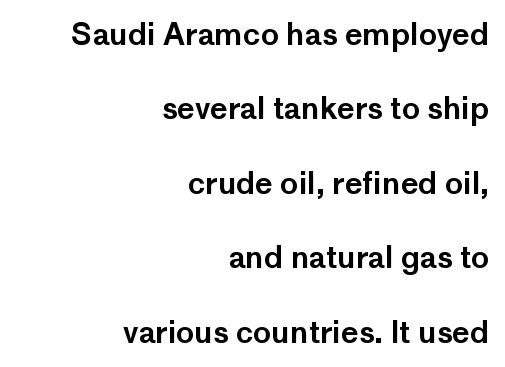
Q: Is the text italic (slanted)? A: No, it is upright.
Q: Is the typeface a serif or a sans-serif typeface? A: Sans-serif.
Q: Is the text underlined? A: No.
Q: How is the paragraph aligned? A: Right-aligned.
Q: Is the spacing between letters normal or unusually wide? A: Normal.
Q: Is the spacing between lines tight, normal or loose? A: Loose.
Q: Width (condensed, normal, or wide)? A: Normal.
Q: Stroke contrast? A: Low.
Q: x-height? A: Medium.
Q: Monospaced? A: No.
